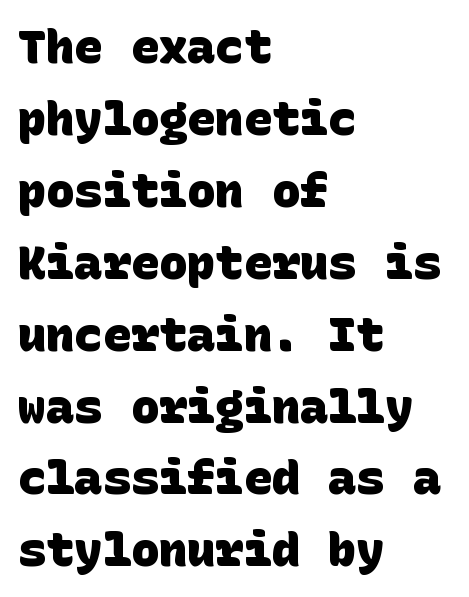
Every row of glyphs begins at an identical x-position on the left. These lines are composed in type without serifs. The baseline area is clear. The gaps between neighbouring characters are ordinary and unremarkable. Heavy, bold letterforms. The designer left line spacing at the default.
